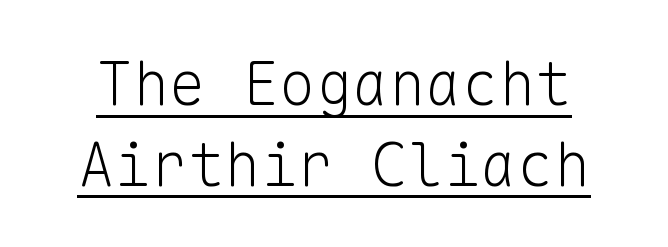
The image shows 61 px light sans-serif type, upright, monospaced; set normal line spacing (1.32x), normal letter spacing, underlined; low stroke contrast and a medium x-height.
